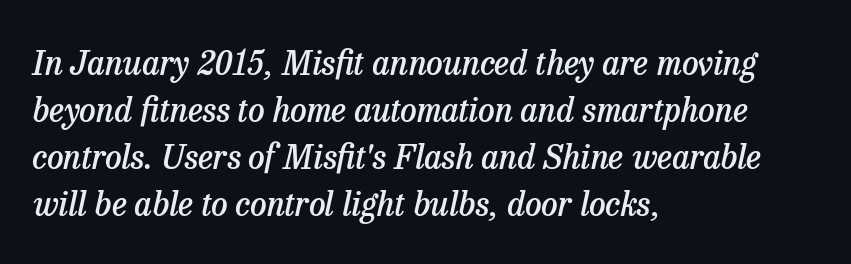
The image shows 33 px semibold serif type, italic (leaning right); set left-aligned, normal line spacing (1.42x), normal letter spacing, not underlined; low stroke contrast and a medium x-height.
